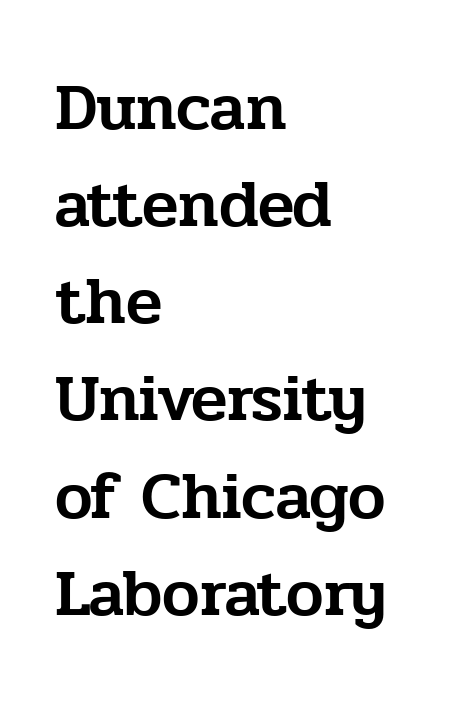
Underlining? Definitely not there. The face used here is proportionally spaced, like ordinary book or web type. A typesetter would mark this as roman, not italic. No extra tracking has been applied to these lines. Does the type have serifs? Yes, each stem ends in a small foot. The space between consecutive lines is moderate.
